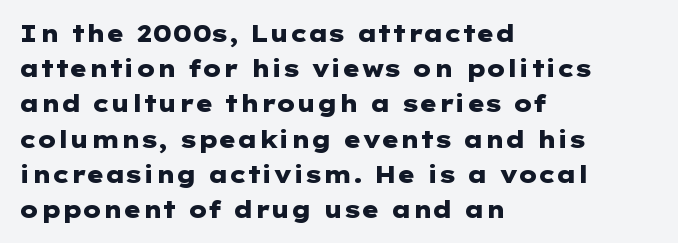
{"italic": "no", "bold": "yes", "underline": "no", "align": "left", "line_spacing": "normal", "line_spacing_ratio": 1.53, "letter_spacing": "normal", "letter_spacing_em": 0.0, "glyph_px": 23}
